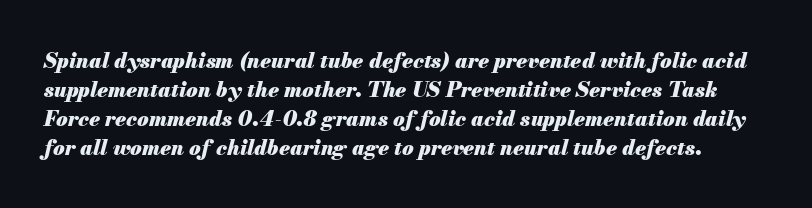
{"italic": "yes", "lean": "right", "slant_degrees": 13, "bold": "yes", "underline": "no", "line_spacing": "normal", "line_spacing_ratio": 1.38, "letter_spacing": "normal", "letter_spacing_em": 0.0, "glyph_px": 21}
